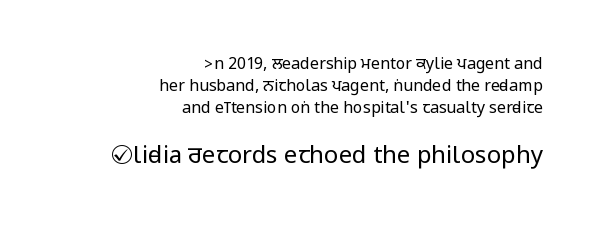
{"italic": "no", "bold": "no", "underline": "no", "align": "right", "line_spacing": "normal", "line_spacing_ratio": 1.39, "letter_spacing": "normal", "letter_spacing_em": 0.0, "larger_block": "second", "size_ratio": 1.5, "glyph_px": 24}
